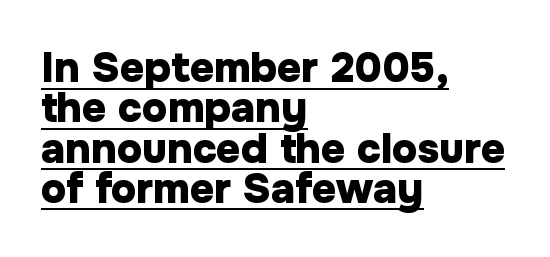
The image shows 42 px heavy sans-serif type, upright; set left-aligned, tight line spacing (0.96x), normal letter spacing, underlined; low stroke contrast and a medium x-height.
